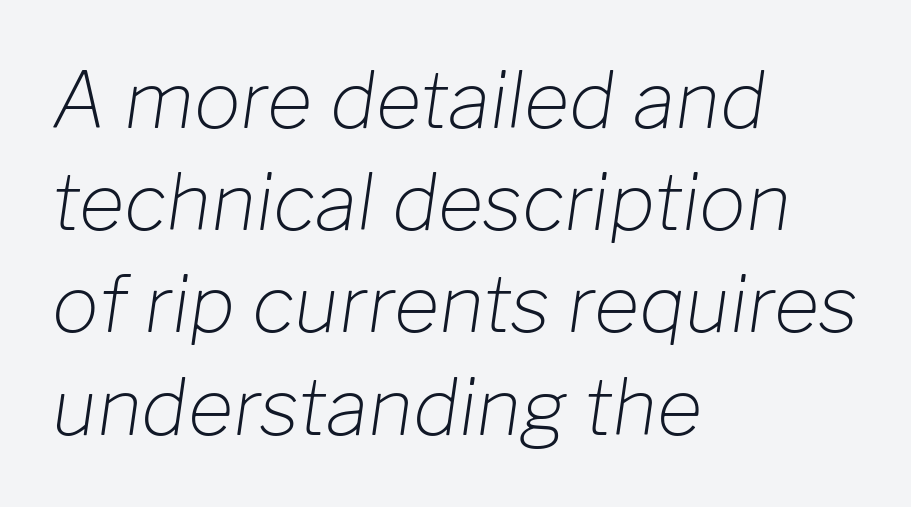
{"italic": "yes", "lean": "right", "slant_degrees": 8, "bold": "no", "weight": "light", "width": "normal", "stroke_contrast": "low", "x_height": "medium", "monospaced": "no", "underline": "no", "align": "left", "line_spacing": "normal", "line_spacing_ratio": 1.31, "letter_spacing": "normal", "letter_spacing_em": 0.0, "glyph_px": 78}
